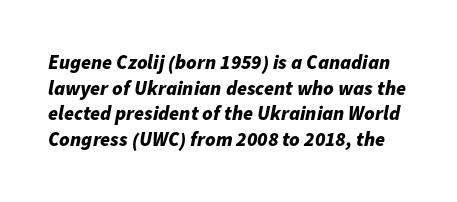
The image shows 20 px bold type, italic (leaning right); set normal line spacing (1.28x), normal letter spacing, not underlined.
